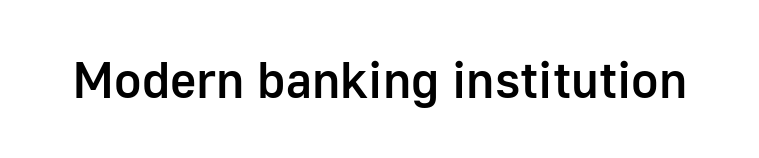
The image shows 51 px semibold sans-serif type, upright; set normal letter spacing, not underlined; low stroke contrast and a medium x-height.
